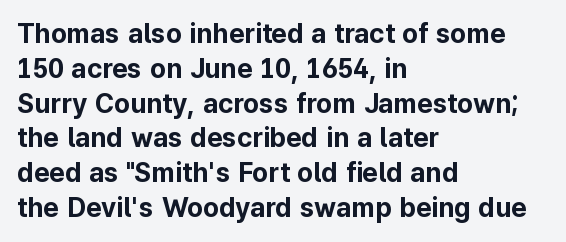
The image shows 27 px bold type, upright; set left-aligned, normal line spacing (1.29x), normal letter spacing, not underlined.
